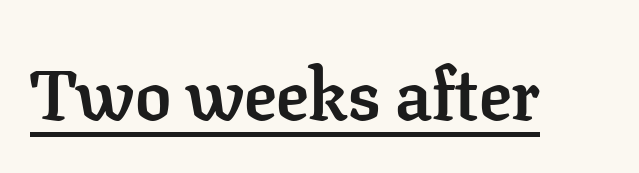
Q: Is the text bold? A: Yes.
Q: Is the text italic (slanted)? A: No, it is upright.
Q: Is the typeface a serif or a sans-serif typeface? A: Serif.
Q: Is the text underlined? A: Yes.
Q: Is the spacing between letters normal or unusually wide? A: Normal.
Q: Width (condensed, normal, or wide)? A: Normal.
Q: Stroke contrast? A: Low.
Q: x-height? A: Medium.
Q: Monospaced? A: No.
